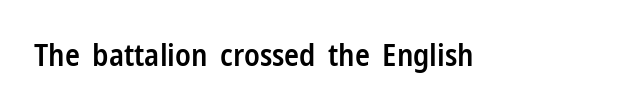
Q: Is the text bold? A: Semi-bold.
Q: Is the text italic (slanted)? A: No, it is upright.
Q: Is the typeface a serif or a sans-serif typeface? A: Sans-serif.
Q: Is the text underlined? A: No.
Q: Is the spacing between letters normal or unusually wide? A: Normal.
Q: Width (condensed, normal, or wide)? A: Condensed.
Q: Stroke contrast? A: Low.
Q: x-height? A: Medium.
Q: Monospaced? A: No.
